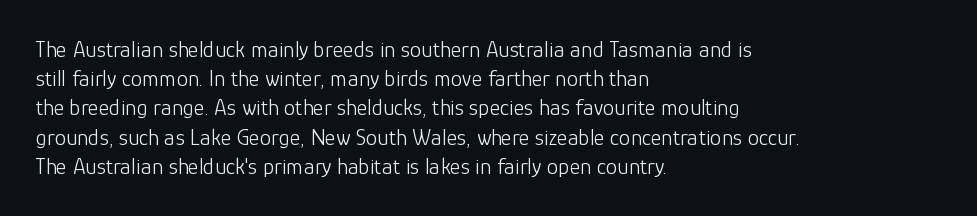
Nothing unusual about the tracking: characters are spaced as the font intends. Caption: multi-line text, flush left, ragged right. How would I describe the line gaps? Plain and ordinary. Unbolded letterforms with no extra heft.
